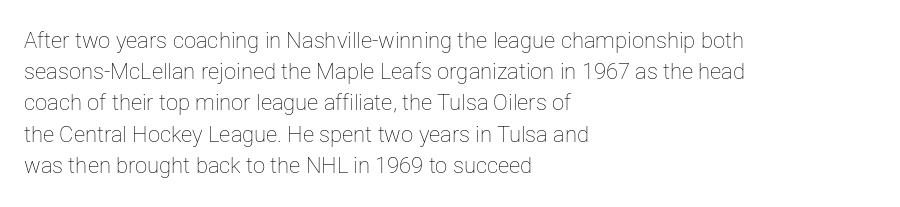
{"italic": "no", "bold": "no", "underline": "no", "align": "left", "line_spacing": "normal", "line_spacing_ratio": 1.42, "letter_spacing": "normal", "letter_spacing_em": 0.0, "glyph_px": 22}
